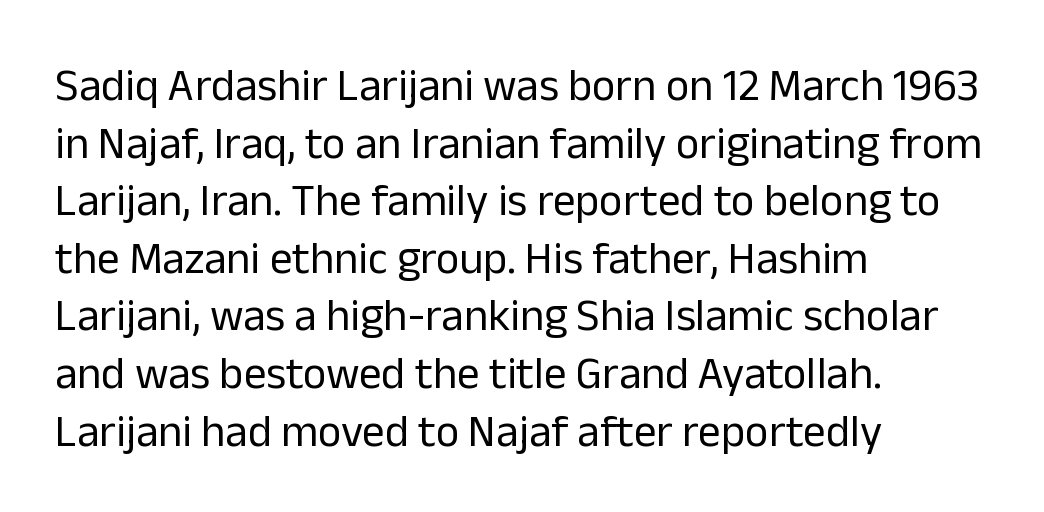
The image shows 45 px regular-weight sans-serif type, upright; set left-aligned, normal line spacing (1.28x), normal letter spacing, not underlined; low stroke contrast and a medium x-height.
